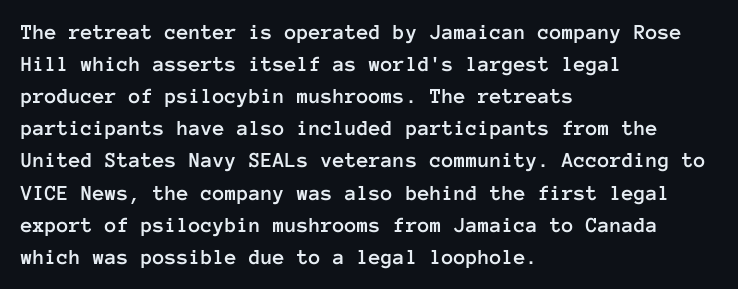
Q: Is the text italic (slanted)? A: No, it is upright.
Q: Is the text underlined? A: No.
Q: How is the paragraph aligned? A: Left-aligned.
Q: Is the spacing between letters normal or unusually wide? A: Normal.
Q: Is the spacing between lines tight, normal or loose? A: Normal.
